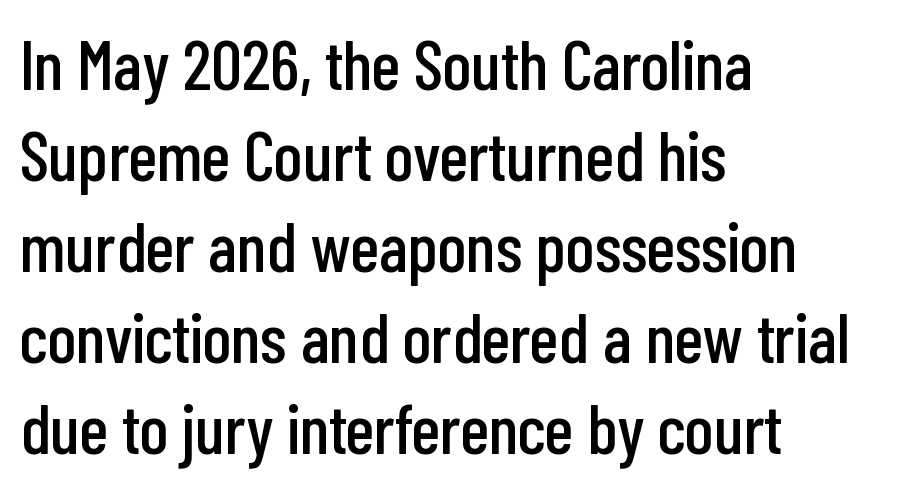
Q: Is the text italic (slanted)? A: No, it is upright.
Q: Is the typeface a serif or a sans-serif typeface? A: Sans-serif.
Q: Is the text underlined? A: No.
Q: How is the paragraph aligned? A: Left-aligned.
Q: Is the spacing between letters normal or unusually wide? A: Normal.
Q: Is the spacing between lines tight, normal or loose? A: Normal.
Q: Width (condensed, normal, or wide)? A: Condensed.
Q: Stroke contrast? A: Low.
Q: x-height? A: Medium.
Q: Monospaced? A: No.
